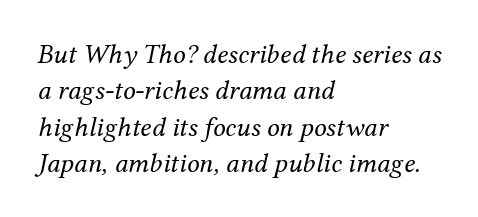
Designer's note — italics engaged. Counters stay open thanks to moderate or lighter strokes. Line spacing here is normal. Descender tails drop into unmarked territory. This rendering leaves character spacing at its baseline value.
